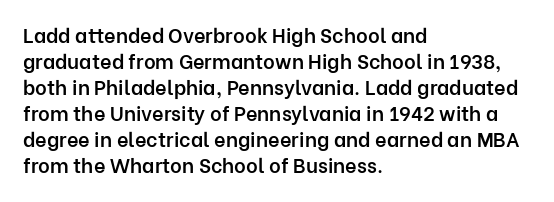
Q: Is the text bold? A: Semi-bold.
Q: Is the text italic (slanted)? A: No, it is upright.
Q: Is the text underlined? A: No.
Q: How is the paragraph aligned? A: Left-aligned.
Q: Is the spacing between letters normal or unusually wide? A: Normal.
Q: Is the spacing between lines tight, normal or loose? A: Normal.
